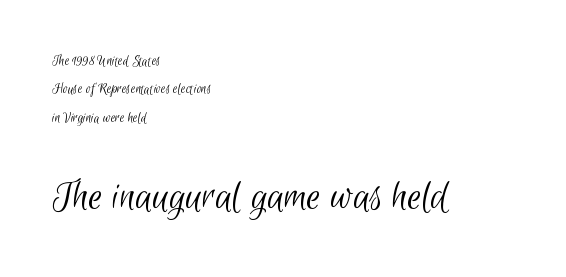
{"serif": "no", "bold": "no", "weight": "light", "width": "condensed", "stroke_contrast": "low", "x_height": "small", "monospaced": "no", "underline": "no", "align": "left", "line_spacing_ratio": 1.89, "letter_spacing": "normal", "letter_spacing_em": 0.0, "larger_block": "second", "size_ratio": 2.93, "glyph_px": 44}
